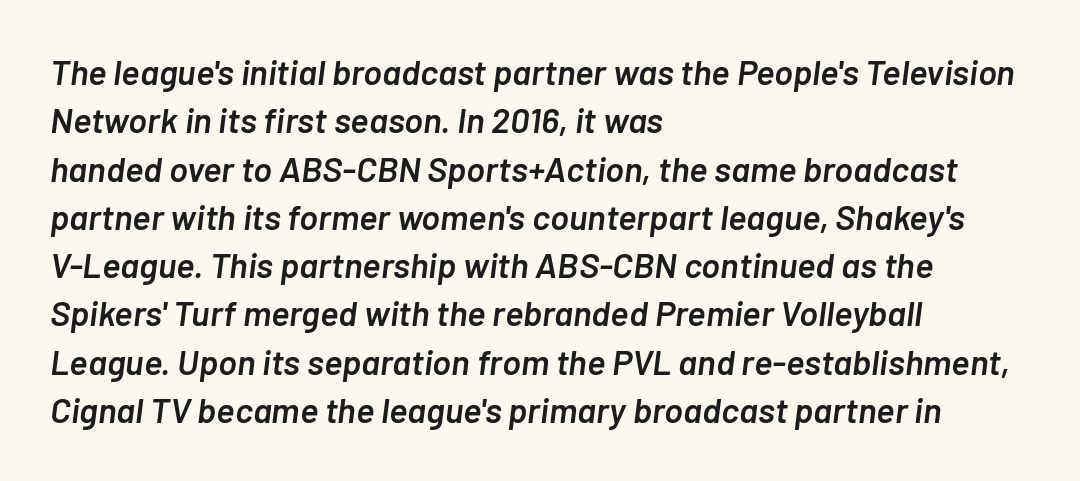
The image shows 35 px semibold type, italic (leaning right); set left-aligned, normal line spacing (1.38x), normal letter spacing, not underlined; low stroke contrast and a medium x-height.
